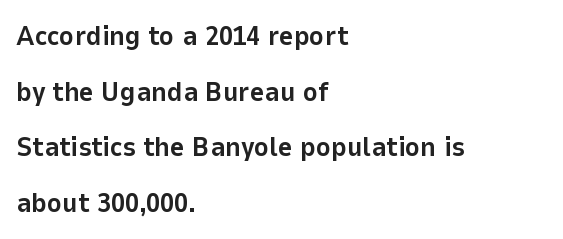
The image shows 28 px bold sans-serif type, upright; set left-aligned, loose line spacing (1.99x), normal letter spacing, not underlined; low stroke contrast and a medium x-height.
